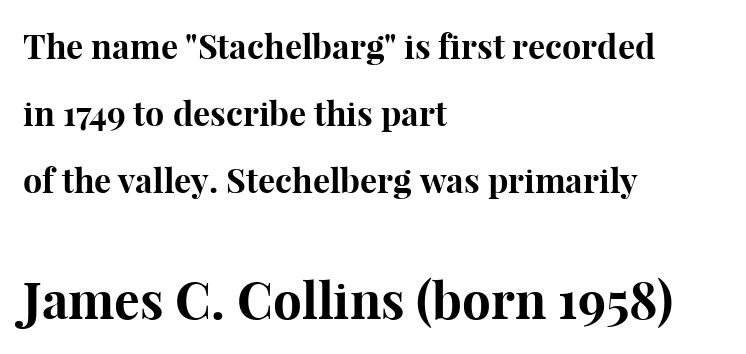
Q: Is the text bold? A: Yes.
Q: Is the text italic (slanted)? A: No, it is upright.
Q: Is the typeface a serif or a sans-serif typeface? A: Serif.
Q: Is the text underlined? A: No.
Q: How is the paragraph aligned? A: Left-aligned.
Q: Is the spacing between letters normal or unusually wide? A: Normal.
Q: Is the spacing between lines tight, normal or loose? A: Loose.
Q: Which block of text is set in a larger size, the first (top) or the second (bottom)? A: The second (bottom) one.
Q: Width (condensed, normal, or wide)? A: Normal.
Q: Stroke contrast? A: High.
Q: x-height? A: Medium.
Q: Monospaced? A: No.
